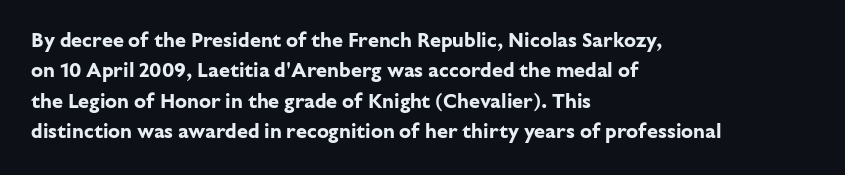
{"italic": "no", "bold": "yes", "underline": "no", "align": "left", "line_spacing": "normal", "line_spacing_ratio": 1.52, "letter_spacing": "normal", "letter_spacing_em": 0.0, "glyph_px": 20}
